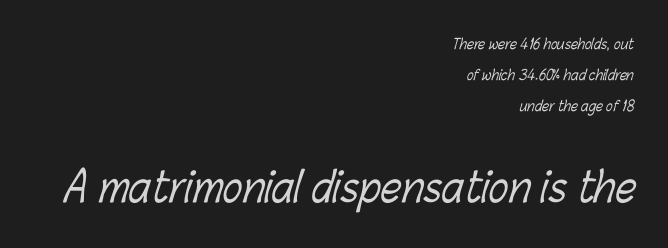
Q: Is the text bold? A: No.
Q: Is the text underlined? A: No.
Q: How is the paragraph aligned? A: Right-aligned.
Q: Is the spacing between letters normal or unusually wide? A: Normal.
Q: Is the spacing between lines tight, normal or loose? A: Loose.
Q: Which block of text is set in a larger size, the first (top) or the second (bottom)? A: The second (bottom) one.
Q: Width (condensed, normal, or wide)? A: Condensed.
Q: Stroke contrast? A: Low.
Q: x-height? A: Medium.
Q: Monospaced? A: No.
